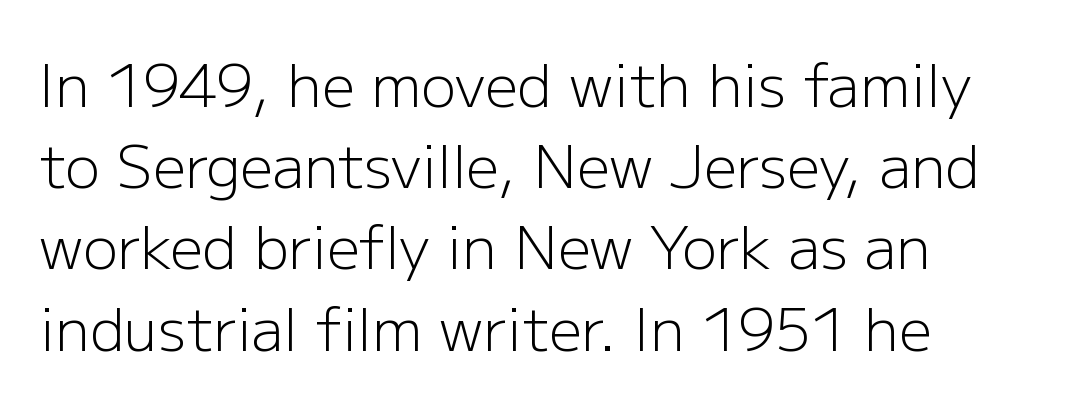
{"serif": "no", "italic": "no", "bold": "no", "weight": "light", "width": "normal", "stroke_contrast": "low", "x_height": "medium", "monospaced": "no", "underline": "no", "align": "left", "line_spacing": "normal", "line_spacing_ratio": 1.4, "letter_spacing": "normal", "letter_spacing_em": 0.0, "glyph_px": 58}
